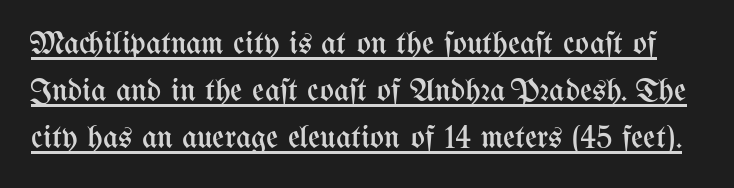
Q: Is the text bold? A: No.
Q: Is the text italic (slanted)? A: No, it is upright.
Q: Is the text underlined? A: Yes.
Q: Is the spacing between letters normal or unusually wide? A: Normal.
Q: Is the spacing between lines tight, normal or loose? A: Normal.
Q: Width (condensed, normal, or wide)? A: Condensed.
Q: Stroke contrast? A: Medium.
Q: x-height? A: Medium.
Q: Monospaced? A: No.
